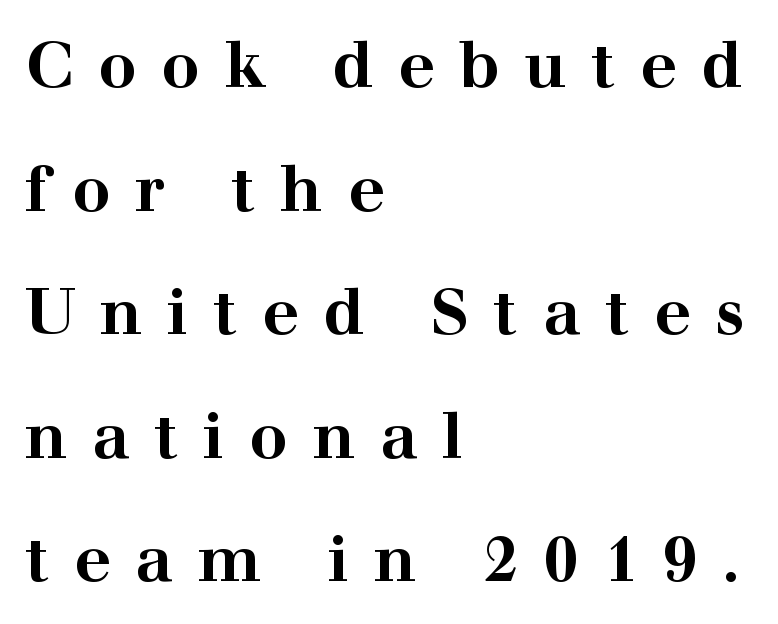
Q: Is the text bold? A: Yes.
Q: Is the text italic (slanted)? A: No, it is upright.
Q: Is the typeface a serif or a sans-serif typeface? A: Serif.
Q: Is the text underlined? A: No.
Q: How is the paragraph aligned? A: Left-aligned.
Q: Is the spacing between letters normal or unusually wide? A: Unusually wide.
Q: Is the spacing between lines tight, normal or loose? A: Loose.
Q: Width (condensed, normal, or wide)? A: Wide.
Q: Stroke contrast? A: High.
Q: x-height? A: Medium.
Q: Monospaced? A: No.
